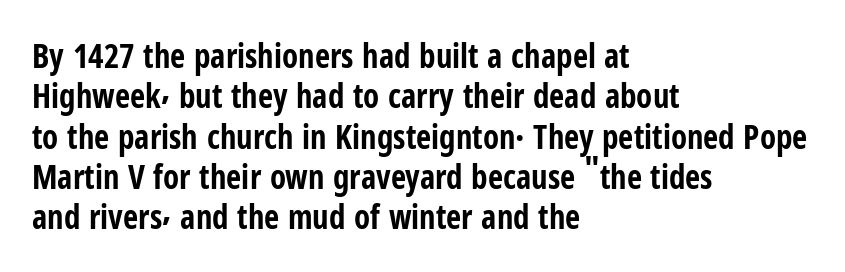
{"serif": "no", "italic": "no", "bold": "yes", "weight": "bold", "width": "condensed", "stroke_contrast": "low", "x_height": "medium", "monospaced": "no", "underline": "no", "align": "left", "line_spacing_ratio": 1.22, "letter_spacing": "normal", "letter_spacing_em": 0.0, "glyph_px": 33}
